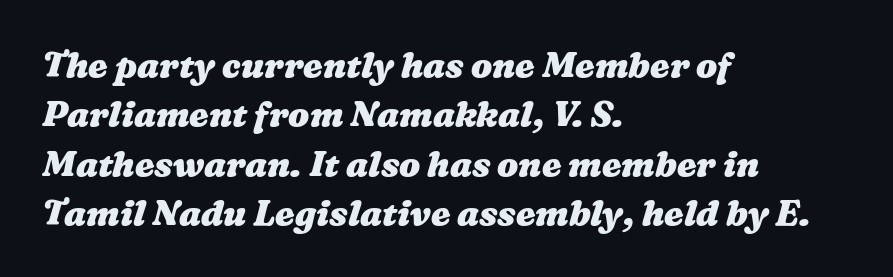
Notice how thick the strokes are: this is what a full bold looks like. You could call the tracking neutral — neither tight nor loose. Do the characters align in a grid? No, the font is proportional. Reading down the block, your eye returns to a fixed left position each line. Regular leading.
